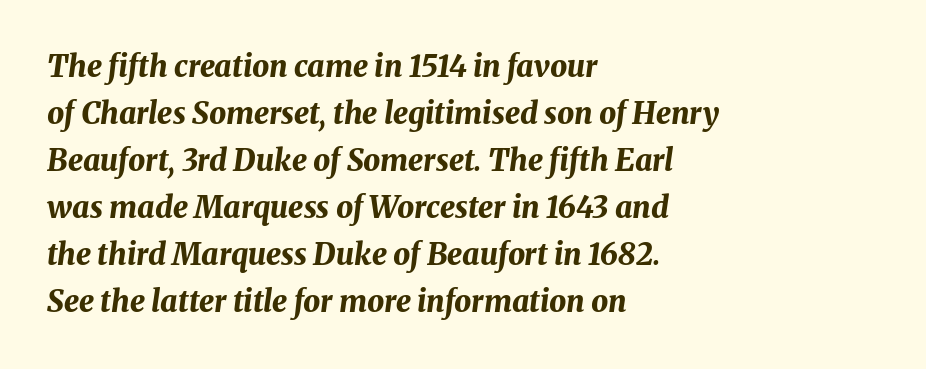
The image shows 30 px bold type, italic (leaning right); set left-aligned, normal line spacing (1.57x), normal letter spacing, not underlined; medium stroke contrast and a medium x-height.
